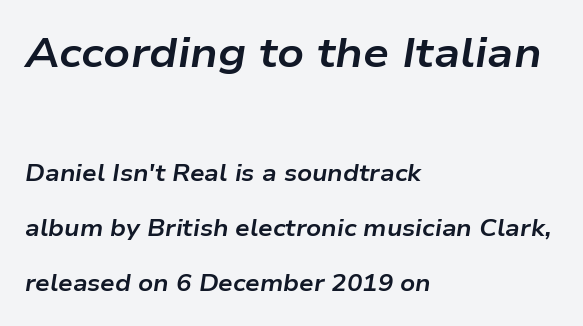
The image shows 41 px bold, wide type, italic (leaning right); set left-aligned, loose line spacing (2.41x), normal letter spacing, not underlined; the first (top) block is 1.78x larger; low stroke contrast and a medium x-height.
